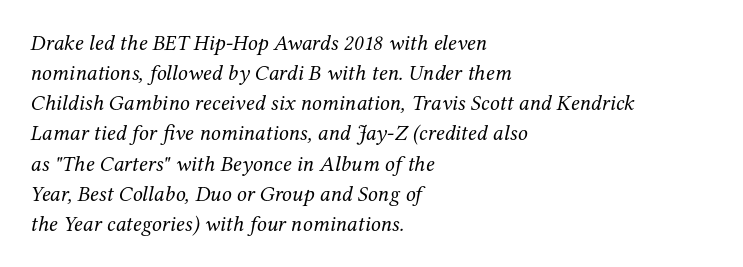
The image shows 22 px text type, italic (leaning right); set left-aligned, normal line spacing (1.37x), normal letter spacing, not underlined.
